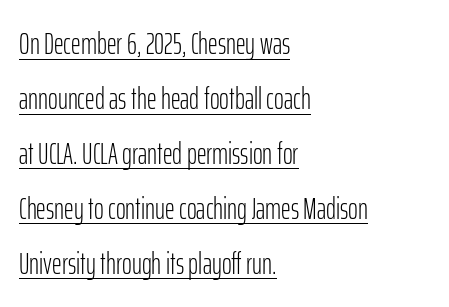
The image shows 30 px light, condensed sans-serif type, upright; set left-aligned, line spacing 1.83x, normal letter spacing, underlined; low stroke contrast and a medium x-height.
